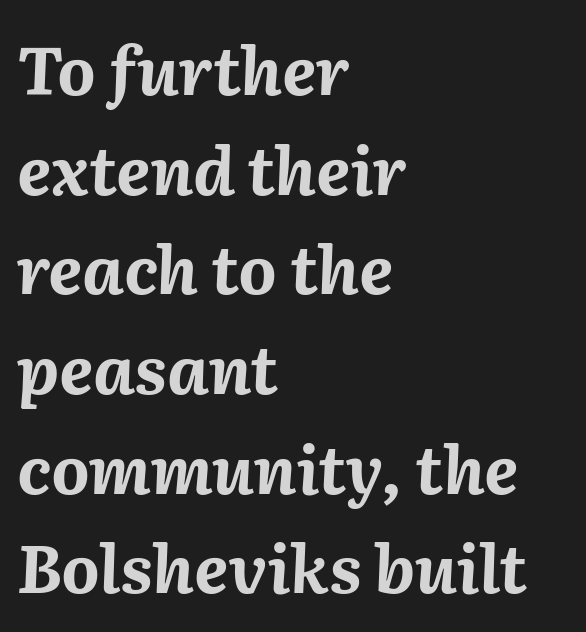
The specimen reads as italic at a glance. Notice how the passage keeps a crisp vertical edge on the left only. Words appear dense and cohesive because spacing is normal. Typesetter's note: full bold, strokes at maximum text heaviness. The passage shown is not underscored anywhere. Proportional: the letters do not fall into vertical columns.
